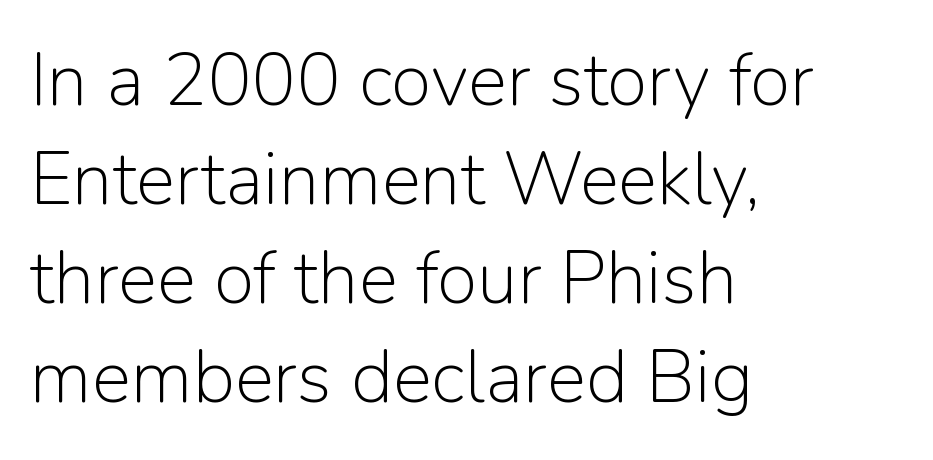
Beneath every word, the page is bare. The rendering anchors every line to the left-hand side. How would I describe the line gaps? Plain and ordinary. In terms of letterspacing, this is plain default setting. A typesetter would mark this as roman, not italic. The face used here is proportionally spaced, like ordinary book or web type.
